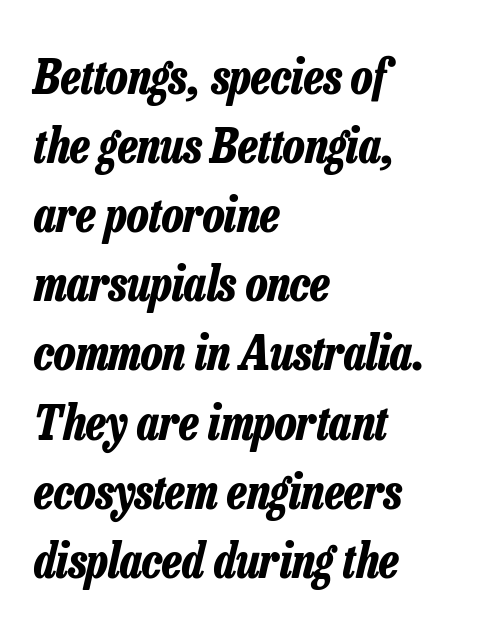
{"italic": "yes", "lean": "right", "slant_degrees": 13, "bold": "yes", "weight": "bold", "width": "condensed", "stroke_contrast": "low", "x_height": "medium", "monospaced": "no", "underline": "no", "align": "left", "line_spacing": "normal", "line_spacing_ratio": 1.44, "letter_spacing": "normal", "letter_spacing_em": 0.0, "glyph_px": 48}
